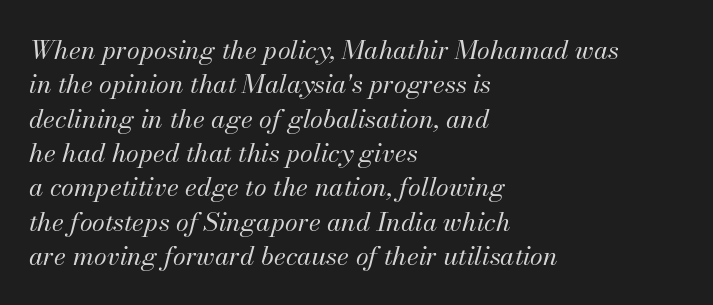
{"italic": "yes", "lean": "right", "slant_degrees": 13, "bold": "no", "underline": "no", "align": "left", "line_spacing": "normal", "line_spacing_ratio": 1.32, "letter_spacing": "normal", "letter_spacing_em": 0.0, "glyph_px": 26}
